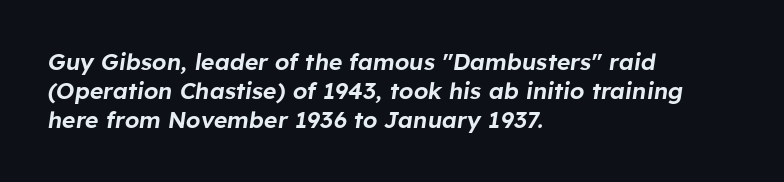
The image shows 23 px text type, italic (leaning right); set left-aligned, normal line spacing (1.27x), normal letter spacing, not underlined.
